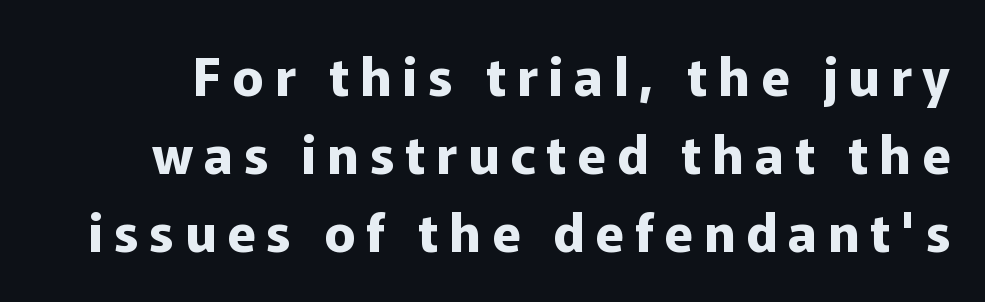
Varying glyph widths throughout — classic text-font behaviour. You can tell it's not italic because the verticals are truly vertical. The rendering inserts visible extra space after every character. Heft: maximum for text — a bold.
